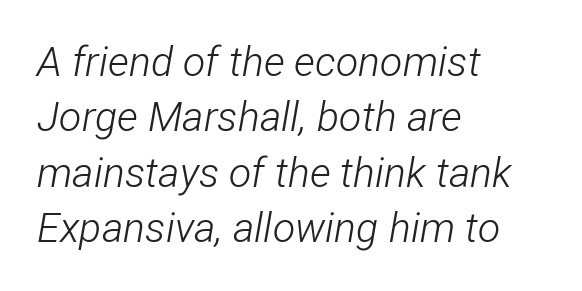
{"italic": "yes", "lean": "right", "slant_degrees": 12, "bold": "no", "weight": "light", "width": "condensed", "stroke_contrast": "low", "x_height": "medium", "monospaced": "no", "underline": "no", "align": "left", "line_spacing": "normal", "line_spacing_ratio": 1.35, "letter_spacing": "normal", "letter_spacing_em": 0.0, "glyph_px": 41}
